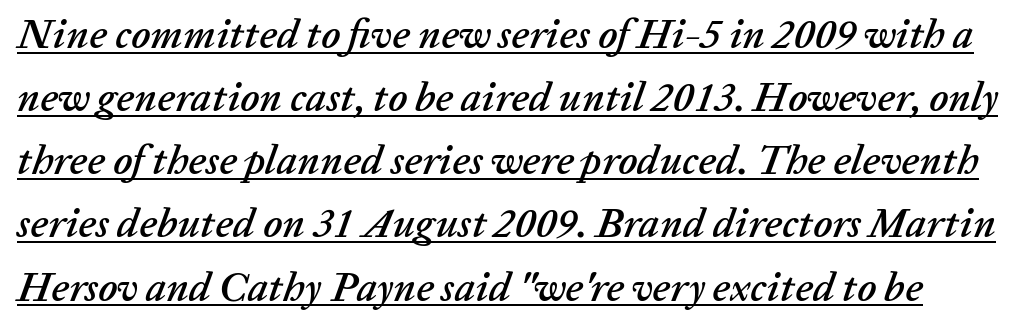
{"italic": "yes", "lean": "right", "slant_degrees": 20, "width": "normal", "stroke_contrast": "low", "x_height": "medium", "monospaced": "no", "underline": "yes", "line_spacing": "normal", "line_spacing_ratio": 1.54, "letter_spacing": "normal", "letter_spacing_em": 0.0, "glyph_px": 41}
